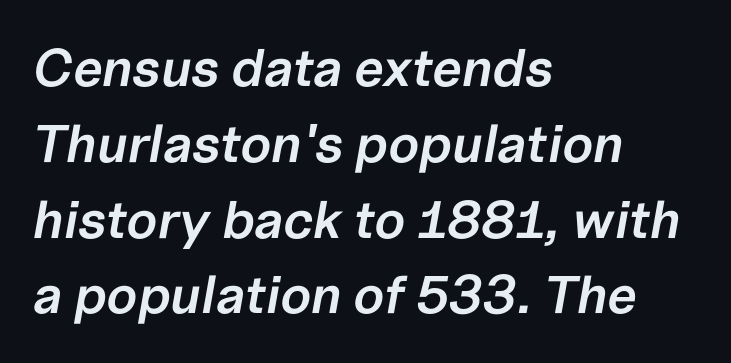
Q: Is the text bold? A: Semi-bold.
Q: Is the text italic (slanted)? A: Yes, it leans right by about 10 degrees.
Q: Is the text underlined? A: No.
Q: How is the paragraph aligned? A: Left-aligned.
Q: Is the spacing between letters normal or unusually wide? A: Normal.
Q: Is the spacing between lines tight, normal or loose? A: Normal.
Q: Width (condensed, normal, or wide)? A: Normal.
Q: Stroke contrast? A: Low.
Q: x-height? A: Medium.
Q: Monospaced? A: No.
